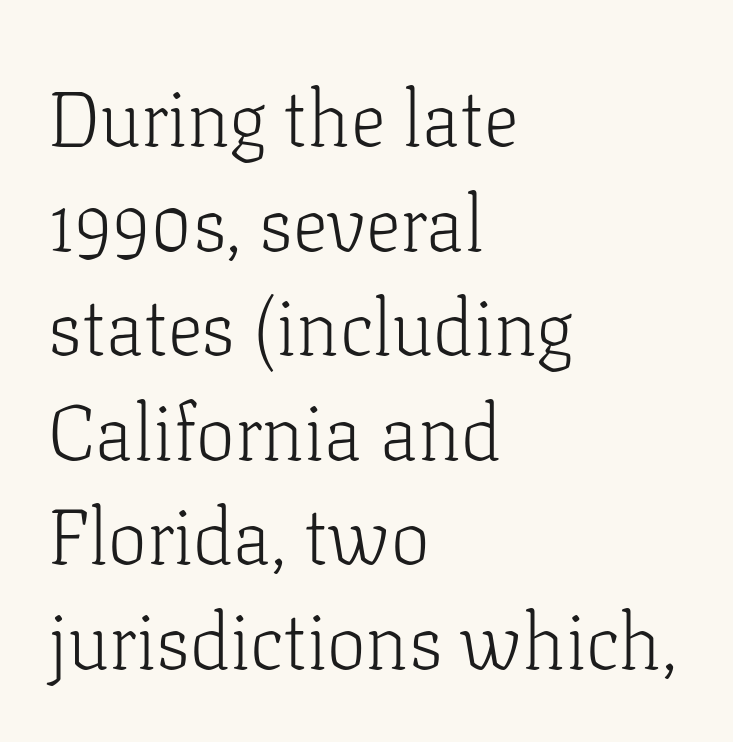
Q: Is the text bold? A: No.
Q: Is the text italic (slanted)? A: No, it is upright.
Q: Is the typeface a serif or a sans-serif typeface? A: Serif.
Q: Is the text underlined? A: No.
Q: How is the paragraph aligned? A: Left-aligned.
Q: Is the spacing between letters normal or unusually wide? A: Normal.
Q: Is the spacing between lines tight, normal or loose? A: Normal.
Q: Width (condensed, normal, or wide)? A: Normal.
Q: Stroke contrast? A: Low.
Q: x-height? A: Medium.
Q: Monospaced? A: No.
